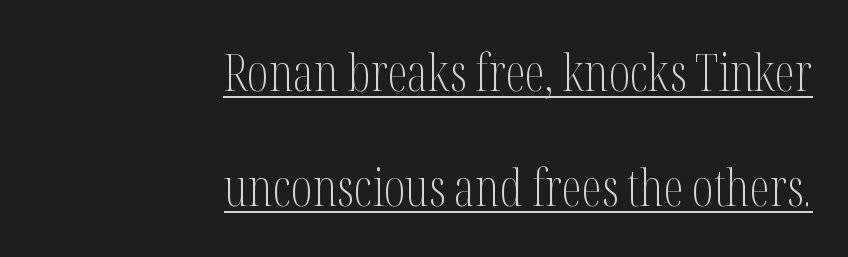
The image shows 51 px light, condensed serif type, upright; set right-aligned, loose line spacing (2.25x), normal letter spacing, underlined; medium stroke contrast and a medium x-height.
